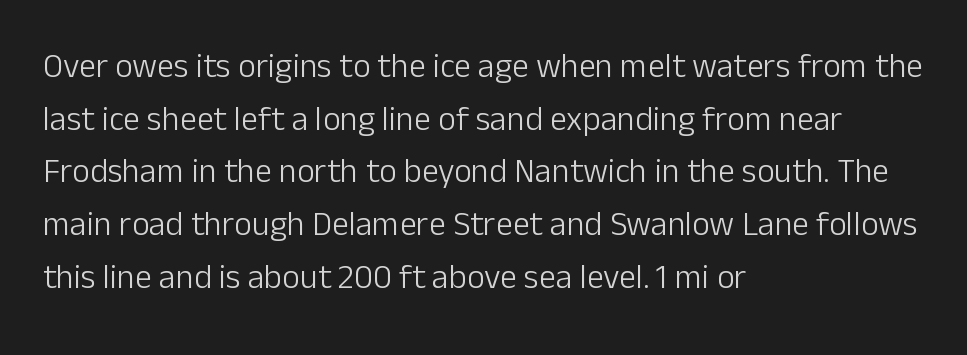
Posture: vertical. Vertical spacing — default. Unbolded letterforms with no extra heft. The paragraph has a hard left edge and a soft right edge. Is this a sans? Yes — the strokes have no serifs. Descenders are the only things crossing below the line.
